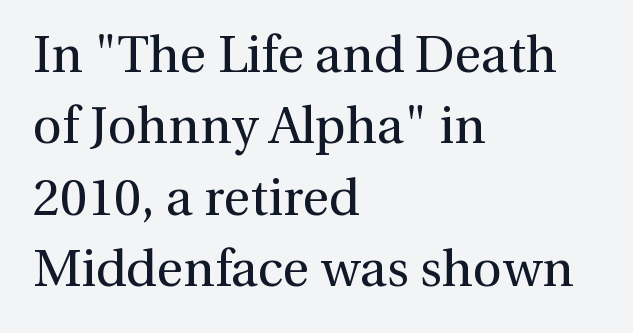
Q: Is the text bold? A: No.
Q: Is the text italic (slanted)? A: No, it is upright.
Q: Is the typeface a serif or a sans-serif typeface? A: Serif.
Q: Is the text underlined? A: No.
Q: How is the paragraph aligned? A: Left-aligned.
Q: Is the spacing between letters normal or unusually wide? A: Normal.
Q: Is the spacing between lines tight, normal or loose? A: Normal.
Q: Width (condensed, normal, or wide)? A: Normal.
Q: x-height? A: Medium.
Q: Monospaced? A: No.
